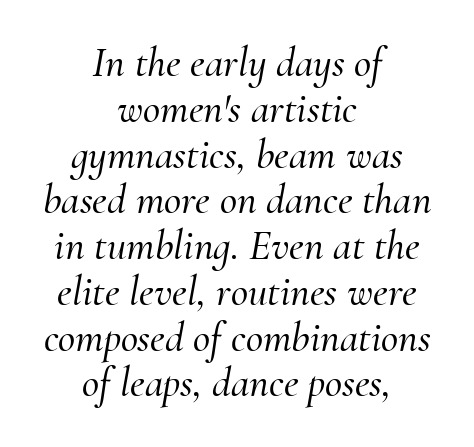
Q: Is the text italic (slanted)? A: Yes, it leans right by about 10 degrees.
Q: Is the typeface a serif or a sans-serif typeface? A: Serif.
Q: Is the text underlined? A: No.
Q: How is the paragraph aligned? A: Centered.
Q: Is the spacing between letters normal or unusually wide? A: Normal.
Q: Is the spacing between lines tight, normal or loose? A: Tight.
Q: Width (condensed, normal, or wide)? A: Normal.
Q: Stroke contrast? A: Medium.
Q: x-height? A: Small.
Q: Monospaced? A: No.
